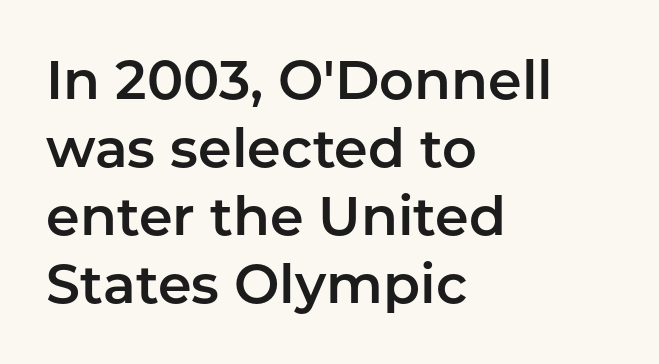
Reading down the column, the eye jumps a familiar distance to each next line. The letters stand straight up with perfectly vertical stems. Observe the ordinary spacing: letters are neighbours, not strangers. This sample has the flowing, uneven cadence of proportional lettering. Caption: multi-line text, flush left, ragged right.
